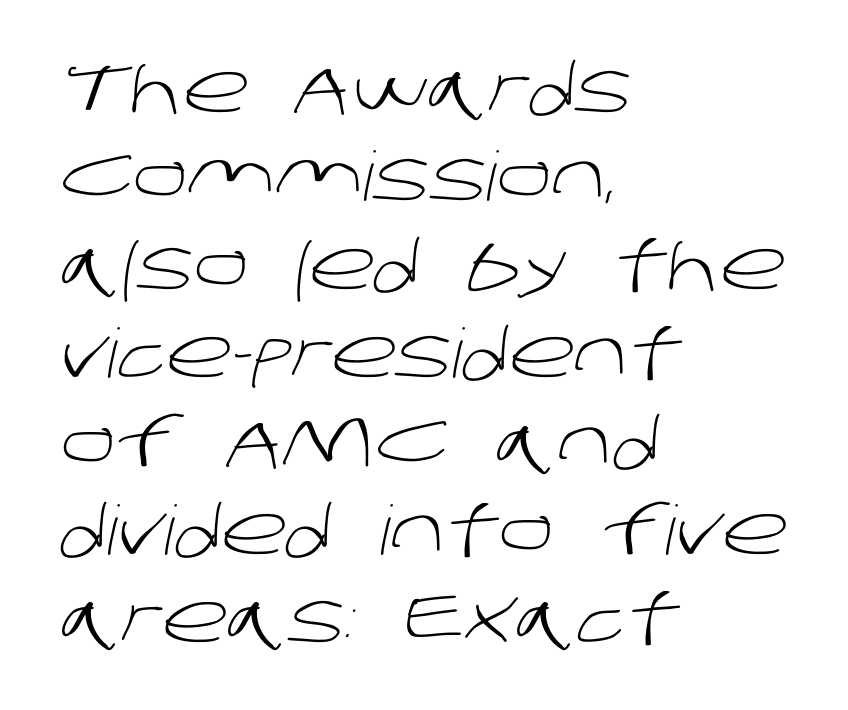
Q: Is the text bold? A: No.
Q: Is the typeface a serif or a sans-serif typeface? A: Sans-serif.
Q: Is the text underlined? A: No.
Q: How is the paragraph aligned? A: Left-aligned.
Q: Is the spacing between letters normal or unusually wide? A: Normal.
Q: Is the spacing between lines tight, normal or loose? A: Normal.
Q: Width (condensed, normal, or wide)? A: Normal.
Q: Stroke contrast? A: Low.
Q: x-height? A: Large.
Q: Monospaced? A: No.
